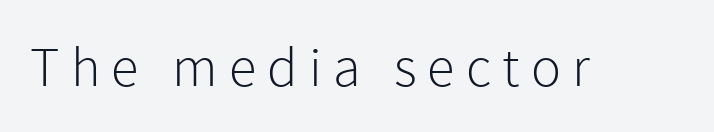
The image shows 56 px light sans-serif type, upright; set unusually wide letter spacing (+0.2 em), not underlined; a medium x-height.
